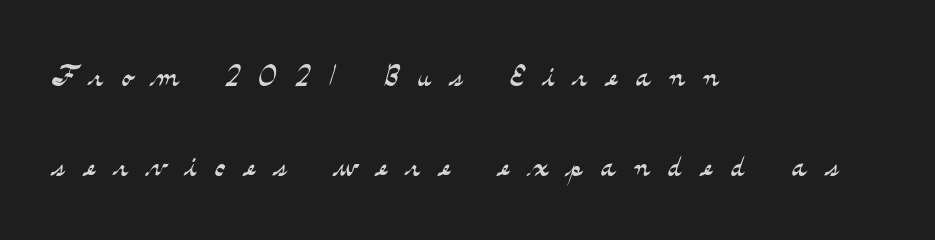
{"serif": "yes", "bold": "no", "weight": "light", "width": "wide", "stroke_contrast": "medium", "x_height": "small", "monospaced": "no", "underline": "no", "align": "left", "line_spacing": "loose", "line_spacing_ratio": 2.31, "letter_spacing": "wide", "letter_spacing_em": 0.48, "glyph_px": 39}
